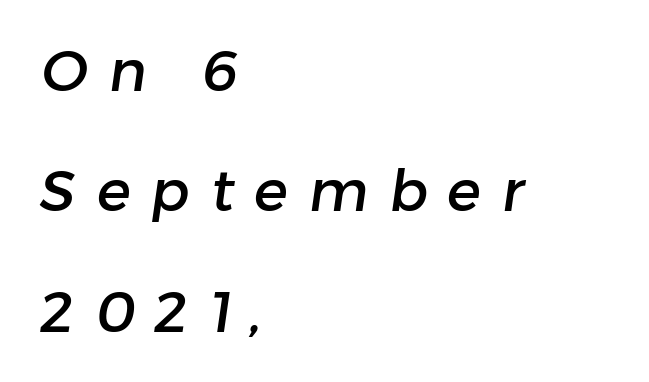
The image shows 57 px sans-serif type; set left-aligned, loose line spacing (2.11x), unusually wide letter spacing (+0.36 em), not underlined; low stroke contrast and a medium x-height.
